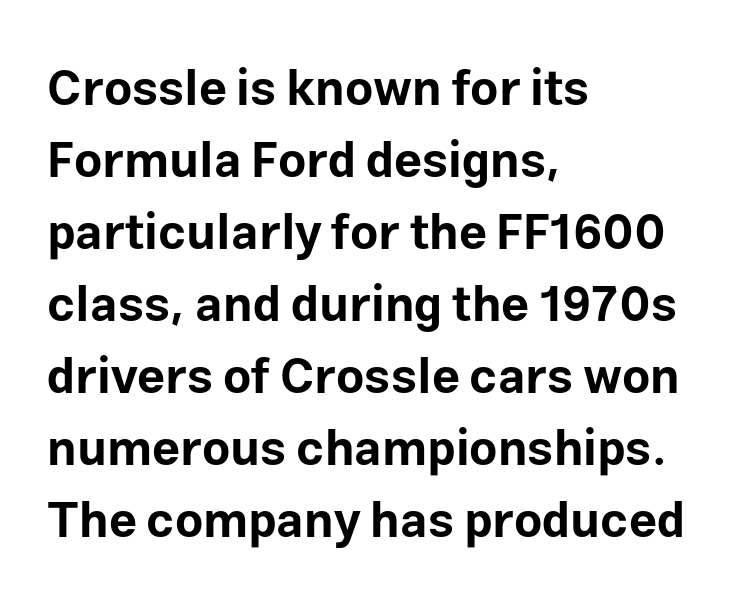
{"serif": "no", "italic": "no", "bold": "yes", "weight": "bold", "width": "normal", "stroke_contrast": "low", "x_height": "medium", "monospaced": "no", "underline": "no", "align": "left", "line_spacing": "normal", "line_spacing_ratio": 1.47, "letter_spacing": "normal", "letter_spacing_em": 0.0, "glyph_px": 49}
